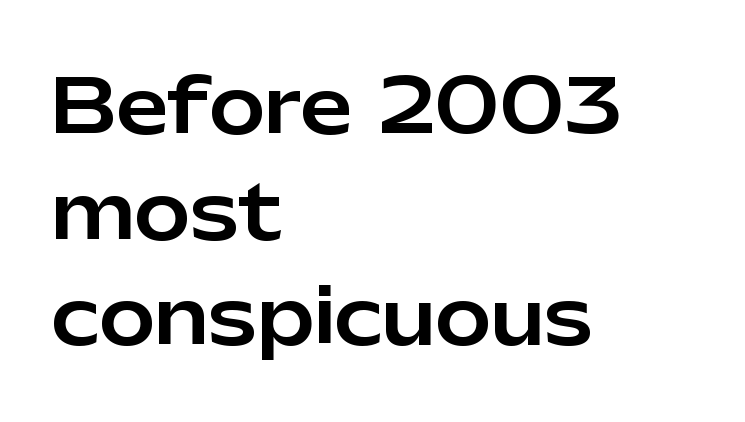
{"serif": "no", "italic": "no", "width": "normal", "stroke_contrast": "low", "x_height": "medium", "monospaced": "no", "underline": "no", "align": "left", "line_spacing": "normal", "line_spacing_ratio": 1.41, "letter_spacing": "normal", "letter_spacing_em": 0.0, "glyph_px": 75}
